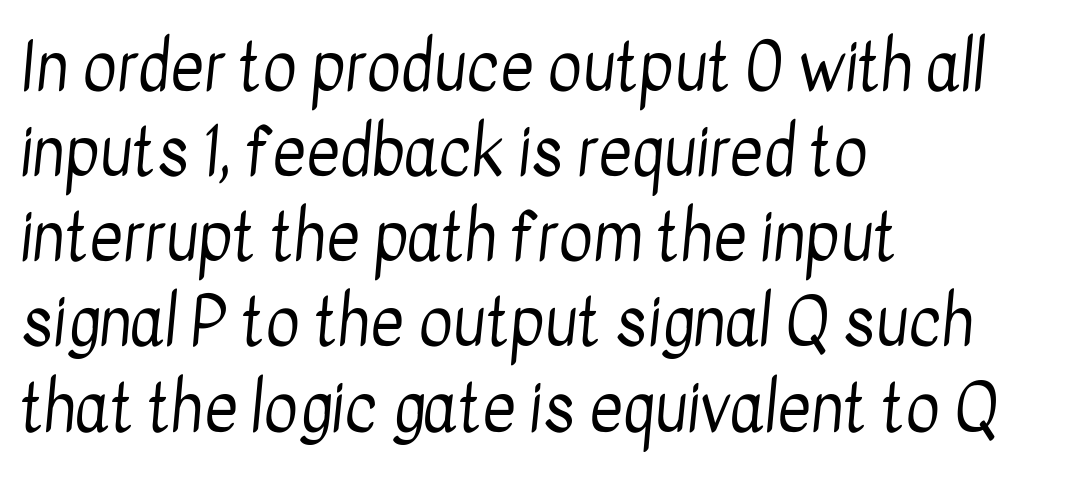
This sample is left-justified, so line endings fall wherever the words run out. Do the characters align in a grid? No, the font is proportional. Characters follow at the spacing the type designer built in. The weight would be labelled regular, book, light, or lighter still.
